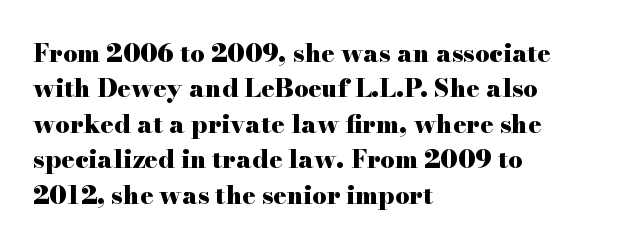
{"italic": "no", "bold": "yes", "underline": "no", "align": "left", "line_spacing": "normal", "line_spacing_ratio": 1.42, "letter_spacing": "normal", "letter_spacing_em": 0.0, "glyph_px": 25}
